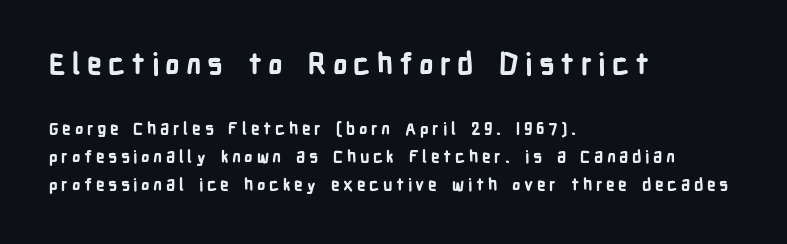
The image shows 29 px bold, condensed sans-serif type, upright; set left-aligned, normal line spacing (1.65x), unusually wide letter spacing (+0.21 em), not underlined; the first (top) block is 1.71x larger; low stroke contrast and a medium x-height.
